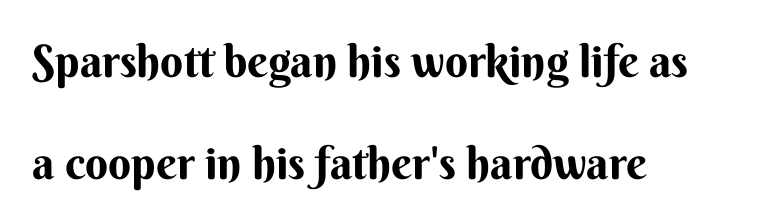
Rule under the text: the space is simply empty. The rendering uses a large line-height, opening up the rows. Note the varied advance widths — an 'i' is clearly narrower than an 'm'. There is no visible air inserted between adjacent glyphs. No italicization has been applied; the sample stays upright.
